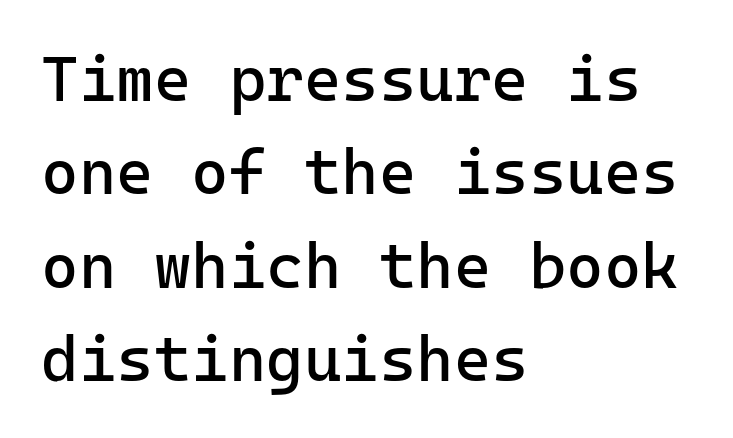
{"serif": "no", "italic": "no", "bold": "no", "weight": "regular", "width": "normal", "stroke_contrast": "low", "x_height": "medium", "underline": "no", "align": "left", "line_spacing": "normal", "line_spacing_ratio": 1.46, "letter_spacing": "normal", "letter_spacing_em": 0.0, "glyph_px": 64}
